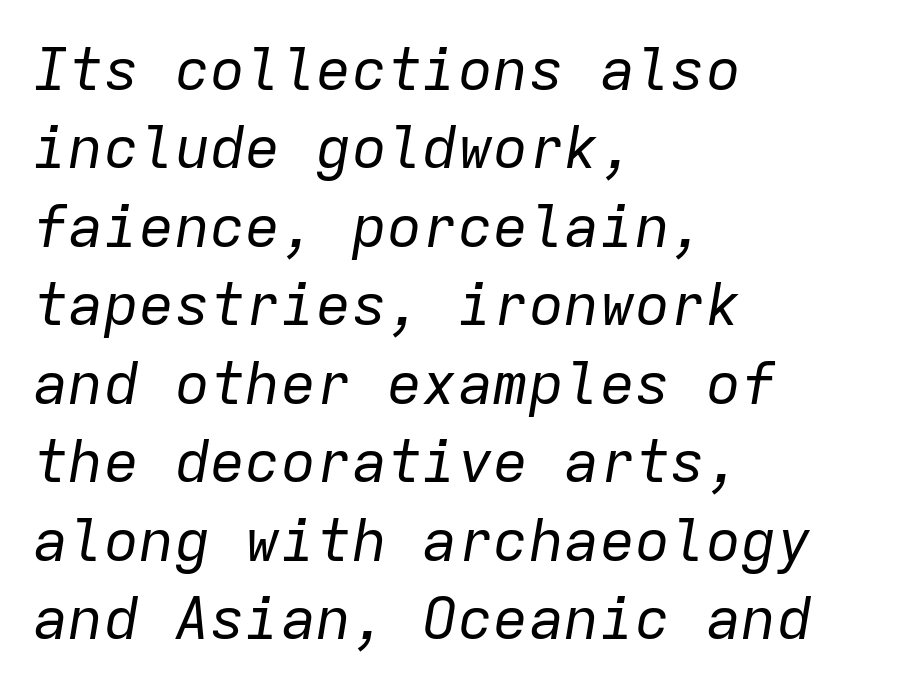
The image shows 59 px regular-weight type, italic (leaning right), monospaced; set left-aligned, normal line spacing (1.33x), normal letter spacing, not underlined; low stroke contrast and a medium x-height.
